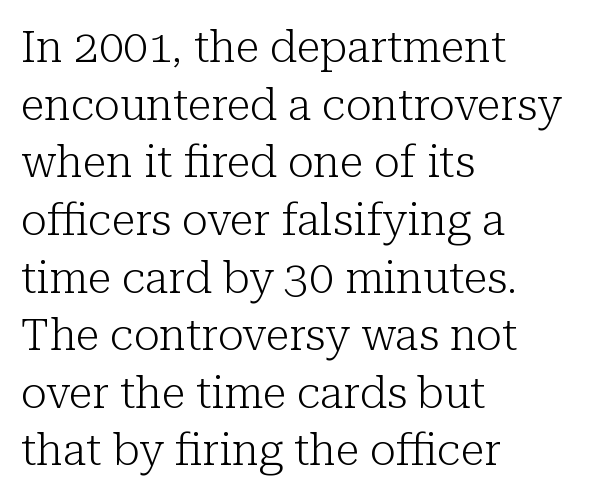
Varying glyph widths throughout — classic text-font behaviour. Does the copy run flush right? No — it runs flush left. The block of text has a typical density, with ordinary space between rows. Tracking here is standard; glyphs follow each other at the usual distance. Weight: not bold — regular or lighter.
